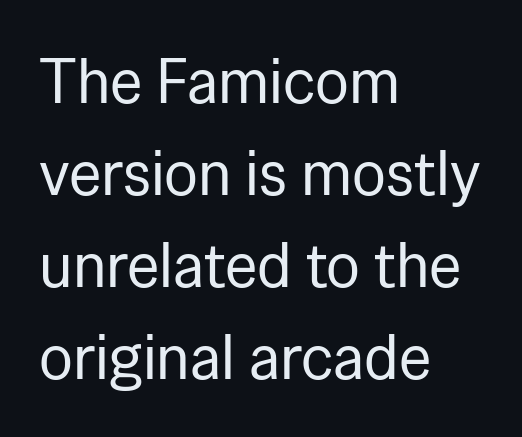
Q: Is the text bold? A: No.
Q: Is the text italic (slanted)? A: No, it is upright.
Q: Is the typeface a serif or a sans-serif typeface? A: Sans-serif.
Q: Is the text underlined? A: No.
Q: How is the paragraph aligned? A: Left-aligned.
Q: Is the spacing between letters normal or unusually wide? A: Normal.
Q: Is the spacing between lines tight, normal or loose? A: Normal.
Q: Width (condensed, normal, or wide)? A: Normal.
Q: Stroke contrast? A: Low.
Q: x-height? A: Medium.
Q: Monospaced? A: No.
